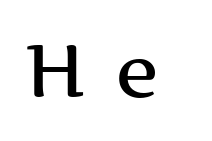
The letters stand straight up with perfectly vertical stems. Lines of text with bare space underneath. Loose tracking; the words dissolve into strings of separated letters. Check where the strokes stop: tiny serifs finish them off. Varying glyph widths throughout — classic text-font behaviour.
